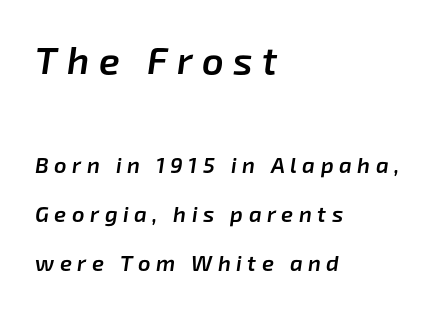
{"italic": "yes", "lean": "right", "slant_degrees": 8, "bold": "semi", "weight": "semibold", "width": "normal", "stroke_contrast": "low", "x_height": "medium", "monospaced": "no", "underline": "no", "align": "left", "line_spacing": "loose", "line_spacing_ratio": 2.23, "letter_spacing": "wide", "letter_spacing_em": 0.25, "larger_block": "first", "size_ratio": 1.73, "glyph_px": 38}
